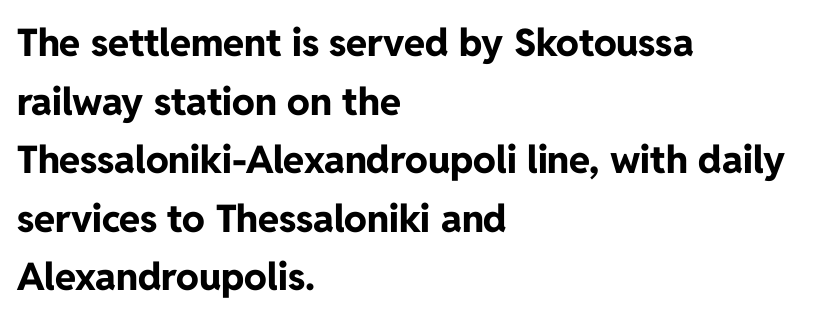
Is there much room between lines? A standard amount, neither cramped nor airy. The letterforms sit shoulder to shoulder at normal distance. The zone under the glyphs is completely vacant. When letters stand straight like this, we call the style roman or upright. Heft: maximum for text — a bold.
